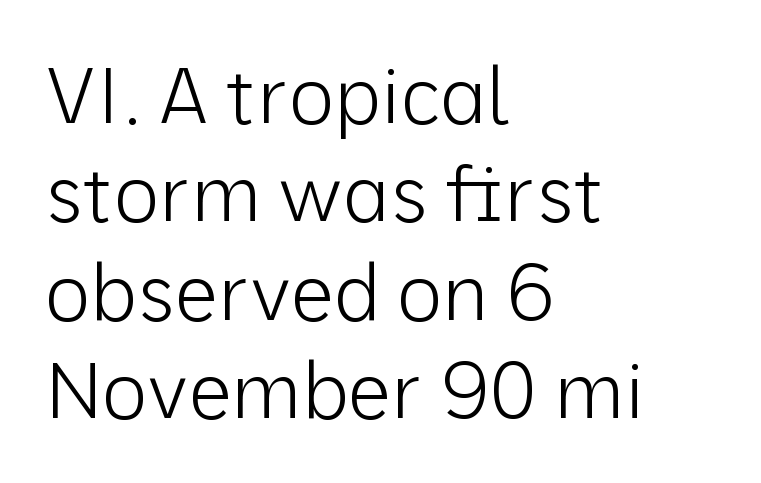
Q: Is the text bold? A: No.
Q: Is the text italic (slanted)? A: No, it is upright.
Q: Is the typeface a serif or a sans-serif typeface? A: Sans-serif.
Q: Is the text underlined? A: No.
Q: How is the paragraph aligned? A: Left-aligned.
Q: Is the spacing between letters normal or unusually wide? A: Normal.
Q: Is the spacing between lines tight, normal or loose? A: Normal.
Q: Width (condensed, normal, or wide)? A: Normal.
Q: Stroke contrast? A: Low.
Q: x-height? A: Medium.
Q: Monospaced? A: No.
